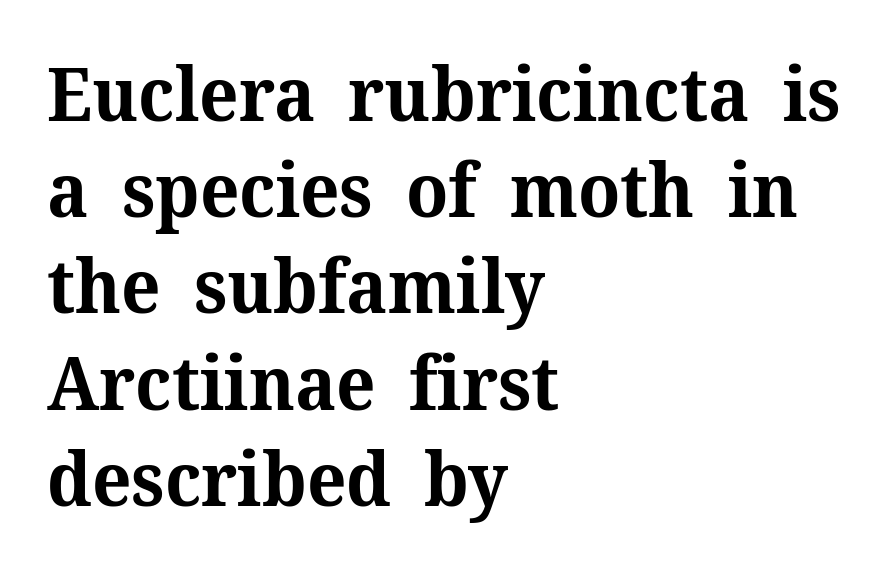
Nobody drew a line under any word here. Each word holds together tightly as a unit, with standard inter-letter gaps. Every row of glyphs begins at an identical x-position on the left. These lines sit exactly where default settings would place them. You could not count columns in this text — the font is proportionally spaced. Notice how the stems are strictly vertical — no italics here.
